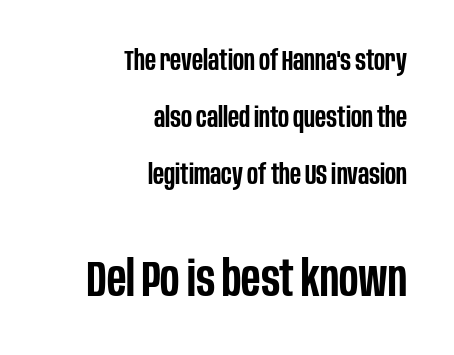
{"serif": "no", "italic": "no", "bold": "semi", "weight": "semibold", "width": "condensed", "stroke_contrast": "low", "x_height": "large", "monospaced": "no", "underline": "no", "align": "right", "line_spacing": "loose", "line_spacing_ratio": 2.03, "letter_spacing": "normal", "letter_spacing_em": 0.0, "larger_block": "second", "size_ratio": 1.75, "glyph_px": 49}
